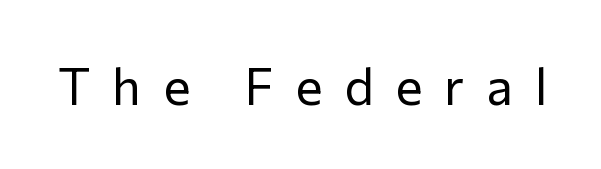
The image shows 51 px regular-weight sans-serif type, upright; set unusually wide letter spacing (+0.43 em), not underlined; low stroke contrast and a medium x-height.
